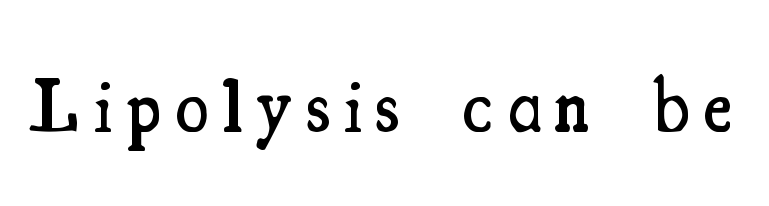
Q: Is the text bold? A: Semi-bold.
Q: Is the text italic (slanted)? A: No, it is upright.
Q: Is the typeface a serif or a sans-serif typeface? A: Serif.
Q: Is the text underlined? A: No.
Q: Width (condensed, normal, or wide)? A: Condensed.
Q: Stroke contrast? A: Medium.
Q: x-height? A: Small.
Q: Monospaced? A: No.
